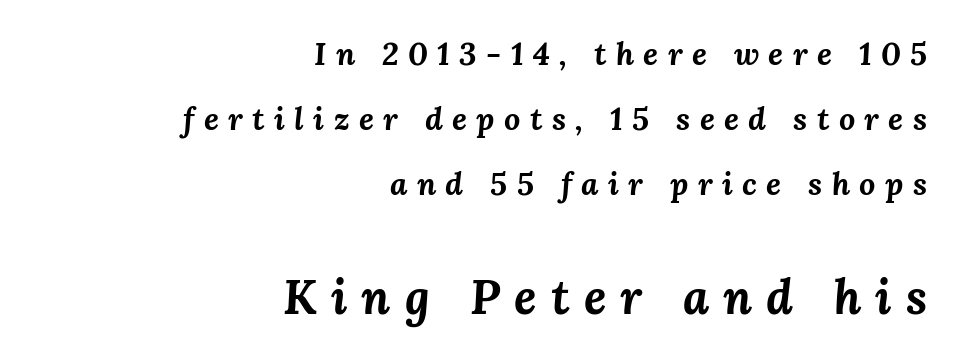
The image shows 48 px bold type, italic (leaning right); set right-aligned, loose line spacing (2.03x), unusually wide letter spacing (+0.29 em), not underlined; the second (bottom) block is 1.5x larger; medium stroke contrast and a medium x-height.
